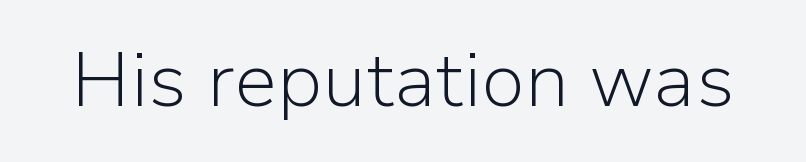
Q: Is the text bold? A: No.
Q: Is the text italic (slanted)? A: No, it is upright.
Q: Is the typeface a serif or a sans-serif typeface? A: Sans-serif.
Q: Is the text underlined? A: No.
Q: Is the spacing between letters normal or unusually wide? A: Normal.
Q: Width (condensed, normal, or wide)? A: Normal.
Q: Stroke contrast? A: Low.
Q: x-height? A: Medium.
Q: Monospaced? A: No.
